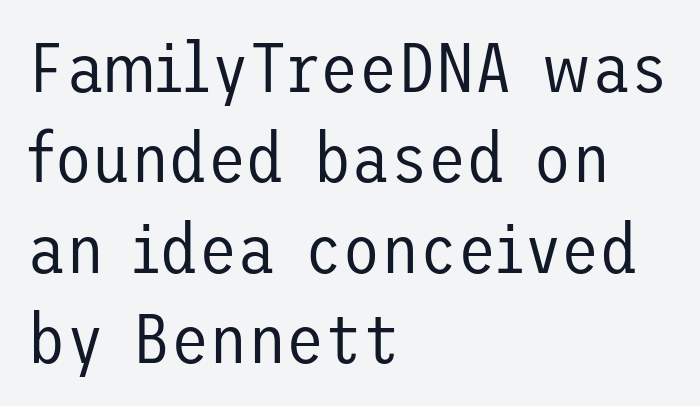
{"serif": "no", "italic": "no", "bold": "no", "weight": "regular", "width": "normal", "stroke_contrast": "low", "x_height": "medium", "underline": "no", "align": "left", "line_spacing": "normal", "line_spacing_ratio": 1.29, "letter_spacing": "normal", "letter_spacing_em": 0.0, "glyph_px": 70}
